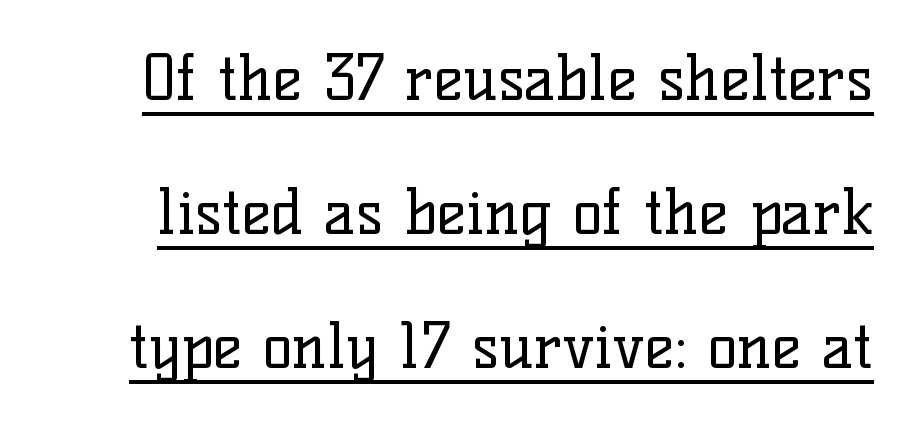
{"serif": "yes", "italic": "no", "bold": "no", "weight": "regular", "width": "normal", "stroke_contrast": "low", "x_height": "medium", "monospaced": "no", "underline": "yes", "line_spacing": "loose", "line_spacing_ratio": 2.16, "letter_spacing": "normal", "letter_spacing_em": 0.0, "glyph_px": 62}
